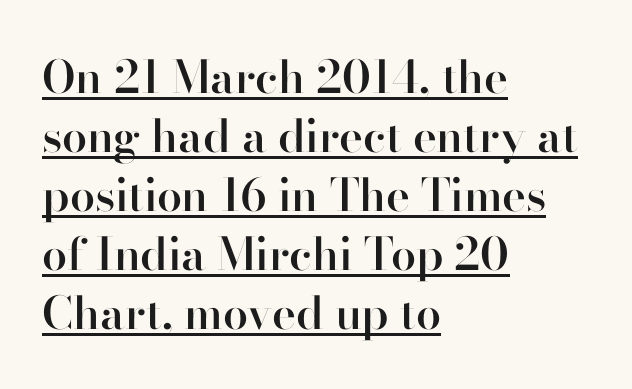
Q: Is the text bold? A: Semi-bold.
Q: Is the text italic (slanted)? A: No, it is upright.
Q: Is the typeface a serif or a sans-serif typeface? A: Sans-serif.
Q: Is the text underlined? A: Yes.
Q: How is the paragraph aligned? A: Left-aligned.
Q: Is the spacing between letters normal or unusually wide? A: Normal.
Q: Is the spacing between lines tight, normal or loose? A: Normal.
Q: Width (condensed, normal, or wide)? A: Normal.
Q: Stroke contrast? A: High.
Q: x-height? A: Small.
Q: Monospaced? A: No.
